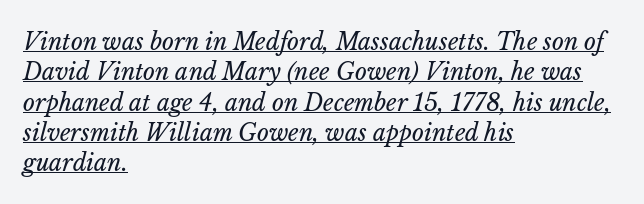
The image shows 23 px text type, italic (leaning right); set left-aligned, normal line spacing (1.32x), normal letter spacing, underlined.
